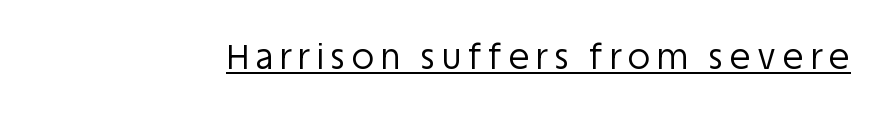
Q: Is the text bold? A: No.
Q: Is the text italic (slanted)? A: No, it is upright.
Q: Is the typeface a serif or a sans-serif typeface? A: Sans-serif.
Q: Is the text underlined? A: Yes.
Q: Is the spacing between letters normal or unusually wide? A: Unusually wide.
Q: Width (condensed, normal, or wide)? A: Normal.
Q: Stroke contrast? A: Low.
Q: x-height? A: Large.
Q: Monospaced? A: No.
